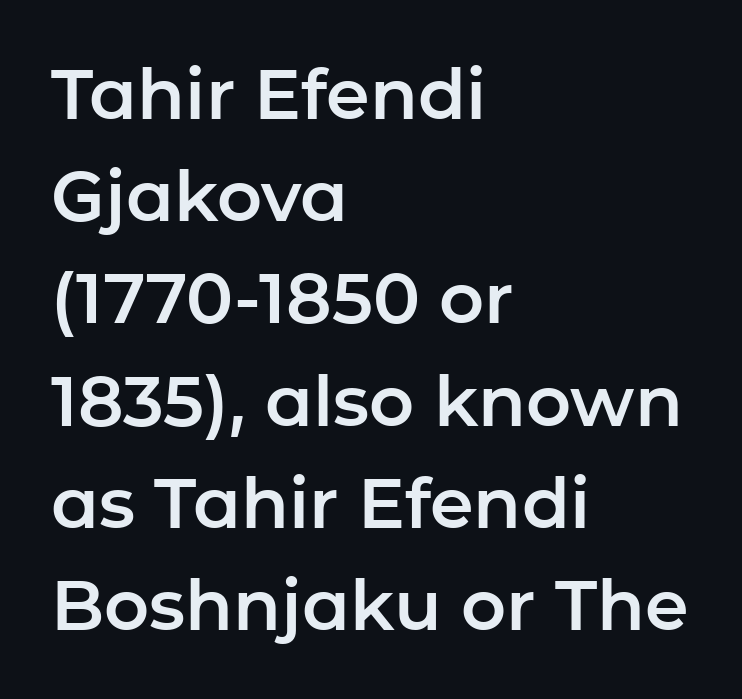
Q: Is the text italic (slanted)? A: No, it is upright.
Q: Is the typeface a serif or a sans-serif typeface? A: Sans-serif.
Q: Is the text underlined? A: No.
Q: How is the paragraph aligned? A: Left-aligned.
Q: Is the spacing between letters normal or unusually wide? A: Normal.
Q: Is the spacing between lines tight, normal or loose? A: Normal.
Q: Width (condensed, normal, or wide)? A: Normal.
Q: Stroke contrast? A: Low.
Q: x-height? A: Medium.
Q: Monospaced? A: No.
